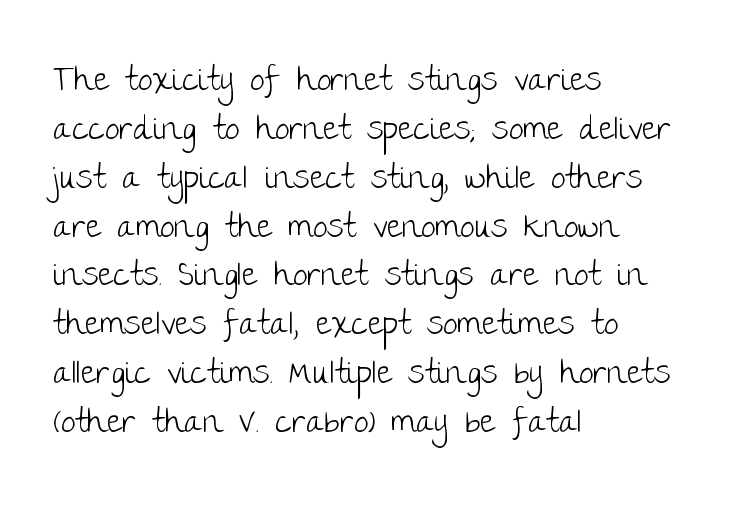
{"serif": "no", "italic": "no", "bold": "no", "weight": "light", "width": "normal", "stroke_contrast": "low", "x_height": "large", "monospaced": "no", "underline": "no", "align": "left", "line_spacing": "normal", "line_spacing_ratio": 1.48, "letter_spacing": "normal", "letter_spacing_em": 0.0, "glyph_px": 33}
